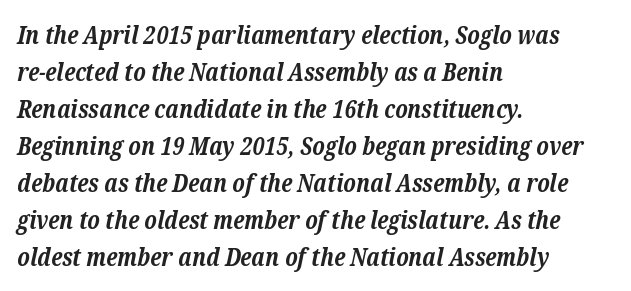
The image shows 25 px bold type, italic (leaning right); set left-aligned, normal line spacing (1.48x), normal letter spacing, not underlined.
